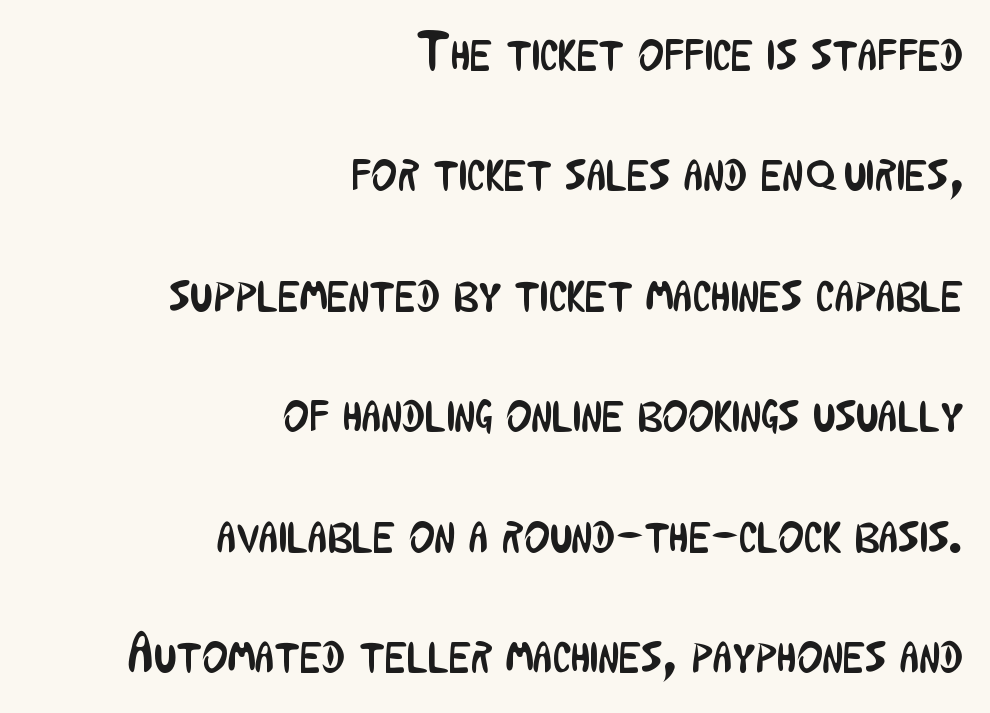
Q: Is the text bold? A: No.
Q: Is the text italic (slanted)? A: No, it is upright.
Q: Is the typeface a serif or a sans-serif typeface? A: Sans-serif.
Q: Is the text underlined? A: No.
Q: How is the paragraph aligned? A: Right-aligned.
Q: Is the spacing between letters normal or unusually wide? A: Normal.
Q: Is the spacing between lines tight, normal or loose? A: Loose.
Q: Width (condensed, normal, or wide)? A: Condensed.
Q: Stroke contrast? A: Low.
Q: x-height? A: Medium.
Q: Monospaced? A: No.
